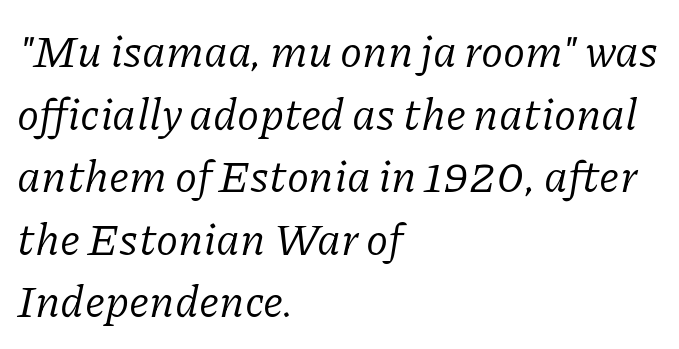
This sample keeps an unexceptional amount of space between lines. Nobody drew a line under any word here. Serif or sans? Serif — the stroke terminals have little feet. This sample uses plain, unmodified letter spacing.
